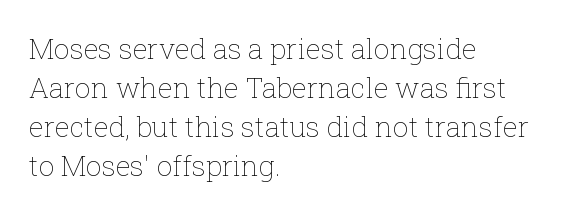
{"italic": "no", "bold": "no", "weight": "thin", "width": "normal", "stroke_contrast": "low", "x_height": "medium", "monospaced": "no", "underline": "no", "align": "left", "line_spacing": "normal", "line_spacing_ratio": 1.39, "letter_spacing": "normal", "letter_spacing_em": 0.0, "glyph_px": 28}
